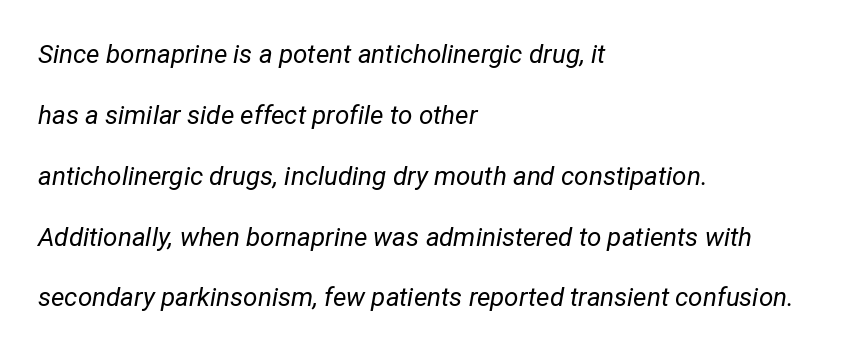
The image shows 26 px text type, italic (leaning right); set left-aligned, loose line spacing (2.34x), normal letter spacing, not underlined.
